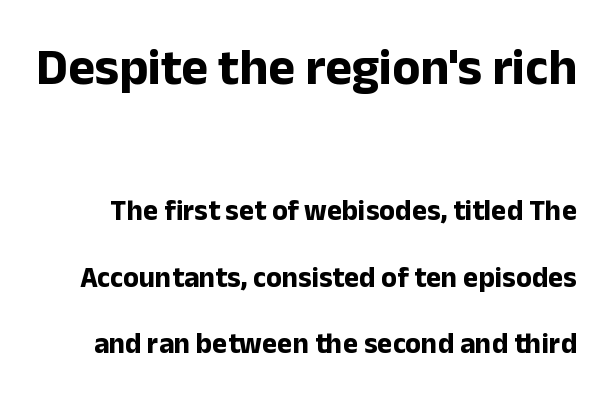
The passage shown is typeset with a sans-serif family. The type sits square on the baseline with zero lean. How are the letters spaced? Ordinarily, with no added tracking. The block sitting higher on the canvas is the one with enlarged characters.
